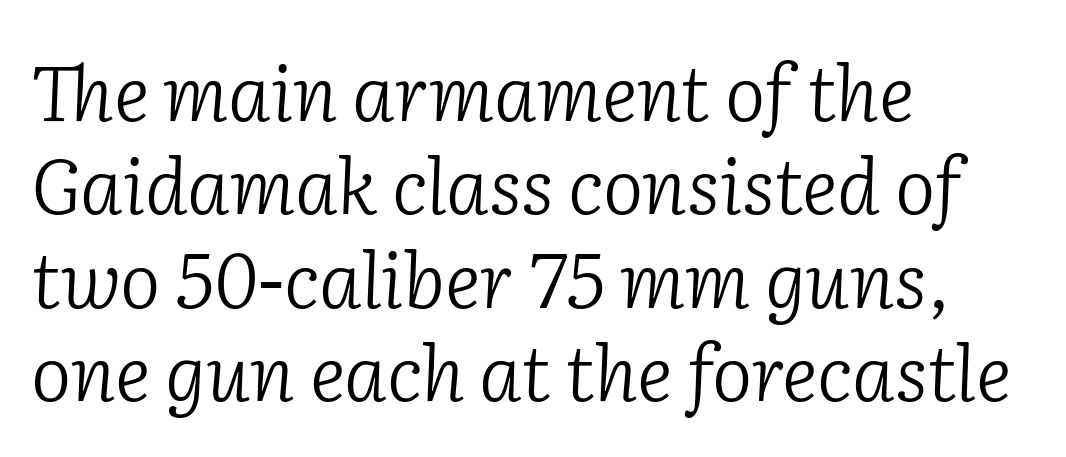
Q: Is the text bold? A: No.
Q: Is the text italic (slanted)? A: Yes, it leans right by about 2 degrees.
Q: Is the typeface a serif or a sans-serif typeface? A: Serif.
Q: Is the text underlined? A: No.
Q: How is the paragraph aligned? A: Left-aligned.
Q: Is the spacing between letters normal or unusually wide? A: Normal.
Q: Width (condensed, normal, or wide)? A: Normal.
Q: Stroke contrast? A: Low.
Q: x-height? A: Medium.
Q: Monospaced? A: No.
